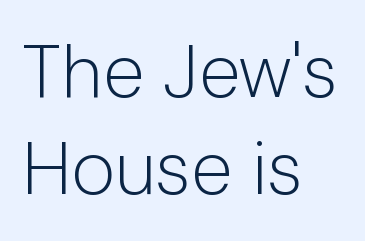
The letters carry no serifs — their stems end cleanly without finishing strokes. Does the leading feel generous? No, just average. Posture: vertical. The weight tops out at a normal text grade. The face used here is proportionally spaced, like ordinary book or web type.
